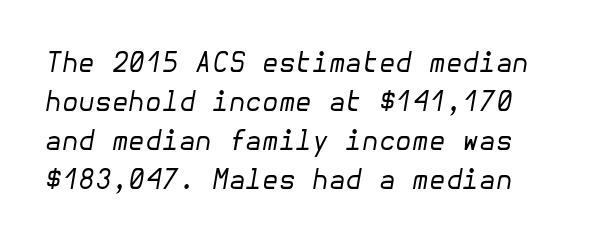
The image shows 27 px text type, italic (leaning right); set normal line spacing (1.45x), normal letter spacing, not underlined.
